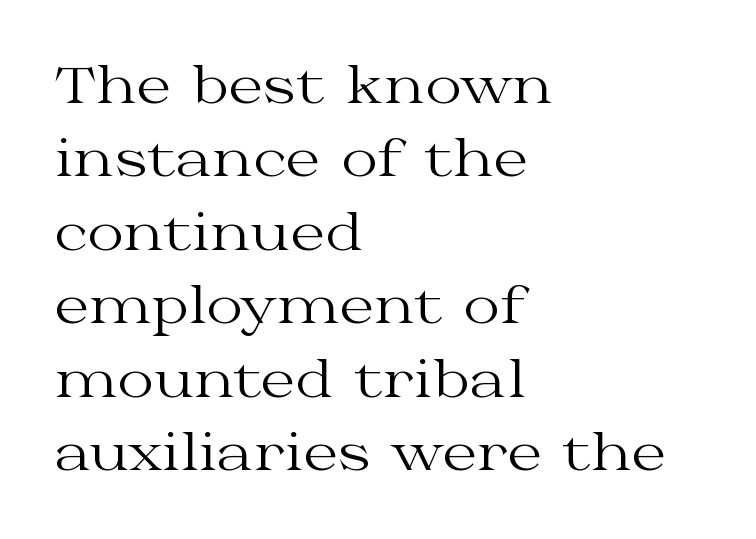
Q: Is the text bold? A: No.
Q: Is the text italic (slanted)? A: No, it is upright.
Q: Is the typeface a serif or a sans-serif typeface? A: Serif.
Q: Is the text underlined? A: No.
Q: How is the paragraph aligned? A: Left-aligned.
Q: Is the spacing between letters normal or unusually wide? A: Normal.
Q: Is the spacing between lines tight, normal or loose? A: Normal.
Q: Width (condensed, normal, or wide)? A: Wide.
Q: Stroke contrast? A: Medium.
Q: x-height? A: Medium.
Q: Monospaced? A: No.
